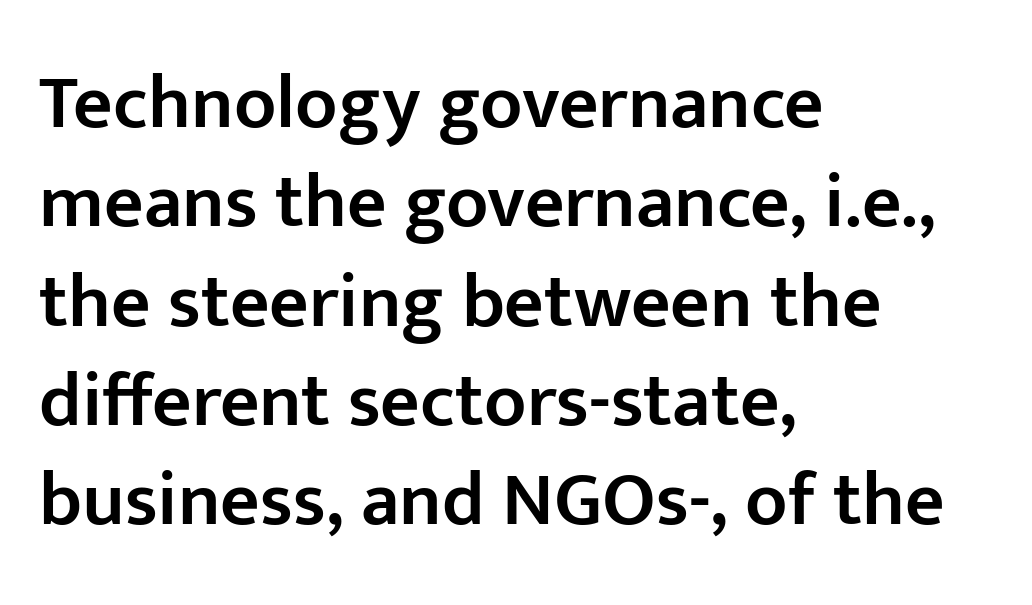
{"serif": "no", "italic": "no", "bold": "semi", "weight": "semibold", "width": "normal", "stroke_contrast": "low", "x_height": "medium", "monospaced": "no", "underline": "no", "align": "left", "line_spacing": "normal", "line_spacing_ratio": 1.29, "letter_spacing": "normal", "letter_spacing_em": 0.0, "glyph_px": 77}
